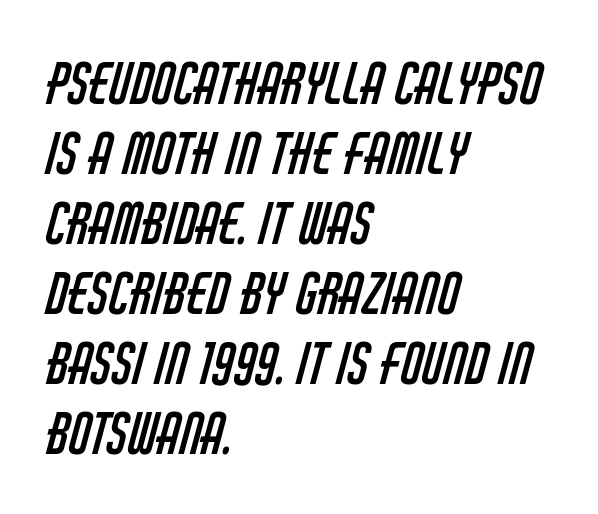
The image shows 56 px regular-weight, condensed sans-serif type; set left-aligned, normal line spacing (1.25x), normal letter spacing, not underlined; low stroke contrast and a large x-height.
